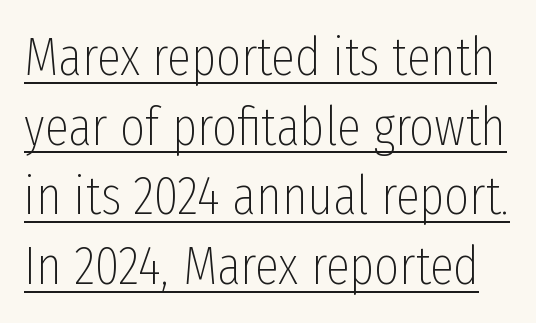
Q: Is the text bold? A: No.
Q: Is the text italic (slanted)? A: No, it is upright.
Q: Is the typeface a serif or a sans-serif typeface? A: Sans-serif.
Q: Is the text underlined? A: Yes.
Q: Is the spacing between letters normal or unusually wide? A: Normal.
Q: Is the spacing between lines tight, normal or loose? A: Normal.
Q: Width (condensed, normal, or wide)? A: Condensed.
Q: Stroke contrast? A: Low.
Q: x-height? A: Medium.
Q: Monospaced? A: No.
